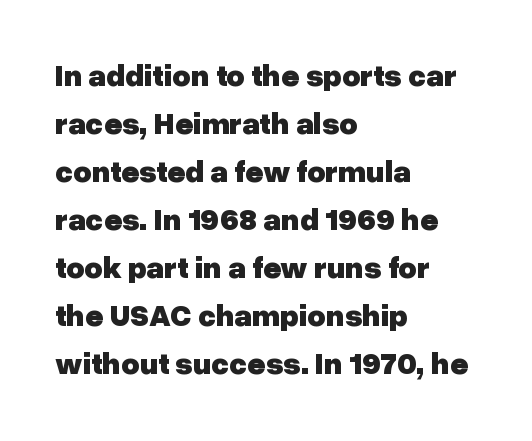
{"serif": "no", "italic": "no", "bold": "yes", "weight": "heavy", "width": "normal", "stroke_contrast": "low", "x_height": "medium", "monospaced": "no", "underline": "no", "align": "left", "line_spacing": "normal", "line_spacing_ratio": 1.55, "letter_spacing": "normal", "letter_spacing_em": 0.0, "glyph_px": 31}
